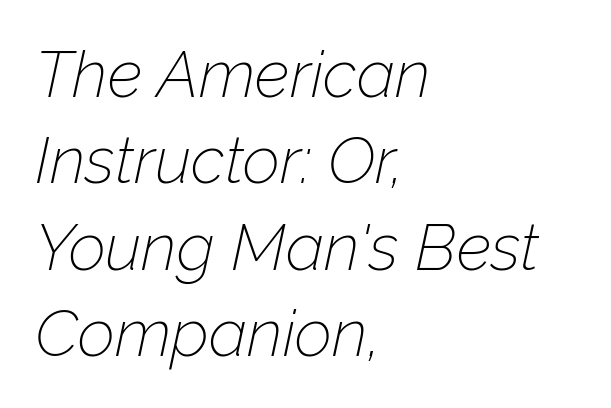
The image shows 65 px thin type, italic (leaning right); set left-aligned, normal line spacing (1.33x), normal letter spacing, not underlined; low stroke contrast and a medium x-height.
